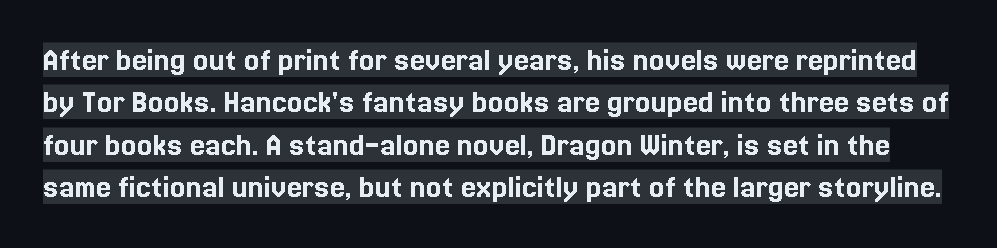
{"serif": "yes", "italic": "no", "width": "condensed", "x_height": "large", "monospaced": "no", "underline": "no", "line_spacing": "normal", "line_spacing_ratio": 1.25, "letter_spacing": "normal", "letter_spacing_em": 0.0, "glyph_px": 34}
